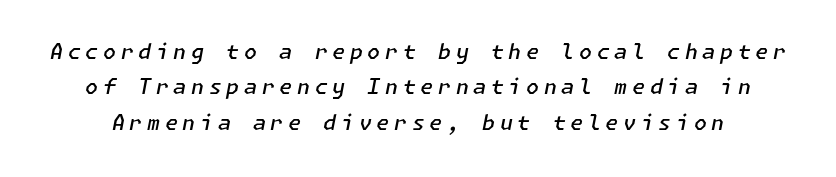
These lines have a slow, spaced-out rhythm from letter to letter. These lines sit exactly where default settings would place them. The typography opts for an oblique posture over an upright one. Clear beneath every line of the passage. A fair bit of extra ink — the face is semibold, not bold.
